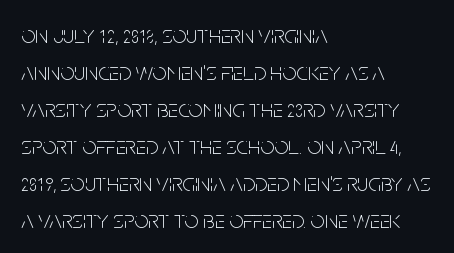
A typesetter would call this leading conventional body-copy spacing. Descender tails drop into unmarked territory. Visually the block forms a straight wall on the left and a jagged coastline on the right. Do the letters lean? They stand straight.
